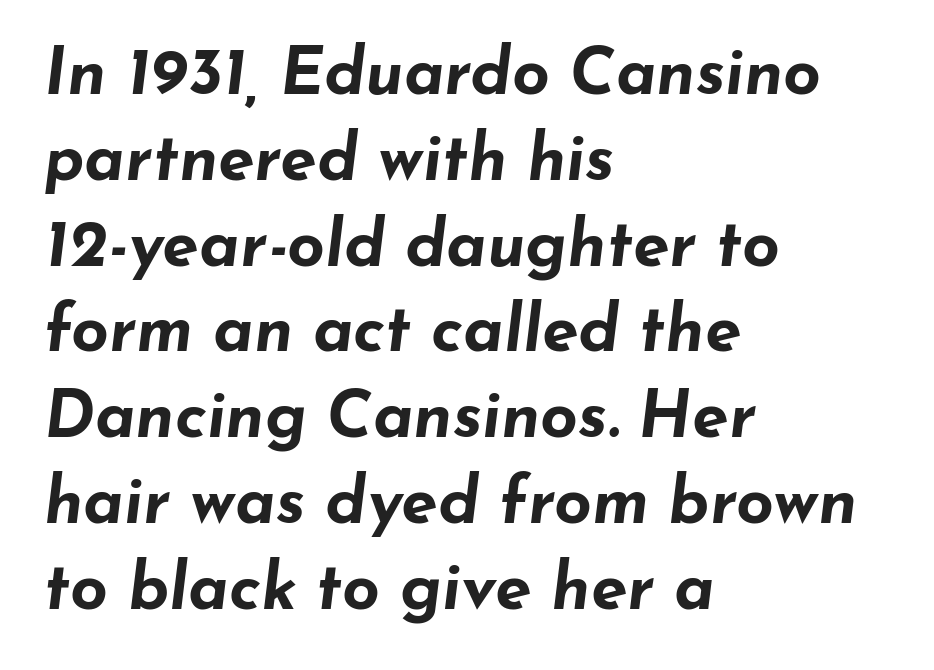
{"italic": "yes", "lean": "right", "slant_degrees": 7, "bold": "yes", "weight": "bold", "width": "wide", "stroke_contrast": "low", "x_height": "small", "monospaced": "no", "underline": "no", "align": "left", "line_spacing": "normal", "line_spacing_ratio": 1.3, "letter_spacing": "normal", "letter_spacing_em": 0.0, "glyph_px": 66}
